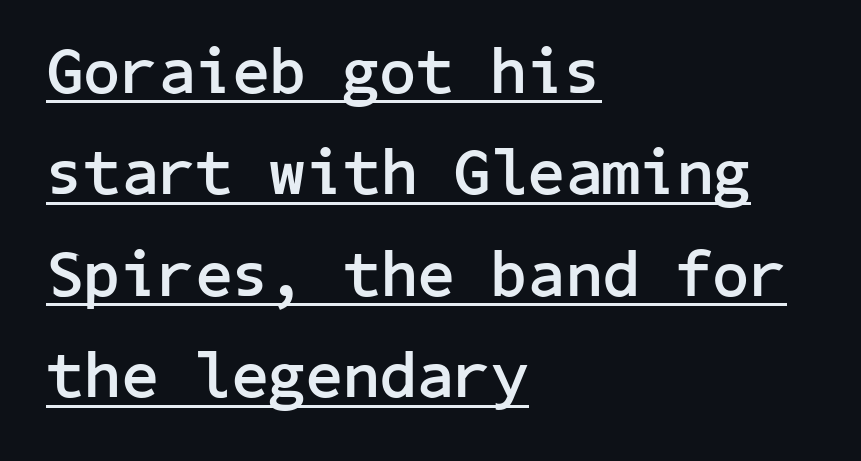
The image shows 65 px semibold sans-serif type, upright; set left-aligned, normal line spacing (1.56x), normal letter spacing, underlined; low stroke contrast and a medium x-height.
